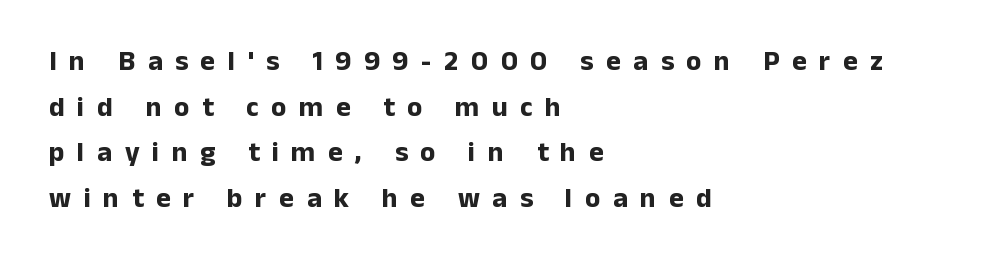
The leading is moderate, giving the passage an even texture. Has an underline been added? It has not. Posture: upright roman. Words appear elongated and porous because spacing is wide. A typesetter would call this proportional, since set widths differ per character. I'd describe the lettering as bold — thick and assertive.
